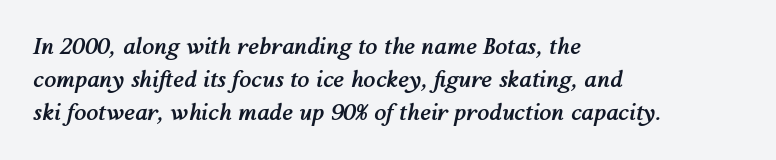
{"italic": "yes", "lean": "right", "slant_degrees": 12, "bold": "yes", "underline": "no", "align": "left", "line_spacing": "normal", "line_spacing_ratio": 1.5, "letter_spacing": "normal", "letter_spacing_em": 0.0, "glyph_px": 22}
